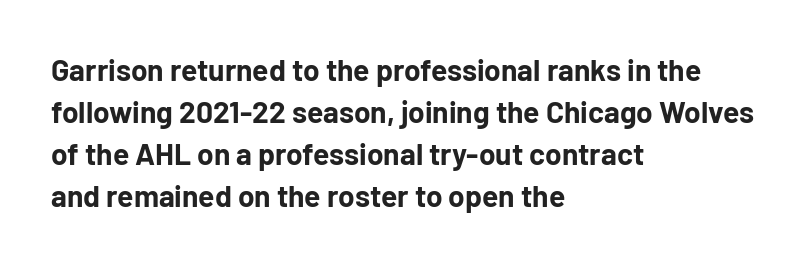
The image shows 30 px bold sans-serif type, upright; set left-aligned, normal line spacing (1.4x), normal letter spacing, not underlined; low stroke contrast and a medium x-height.
